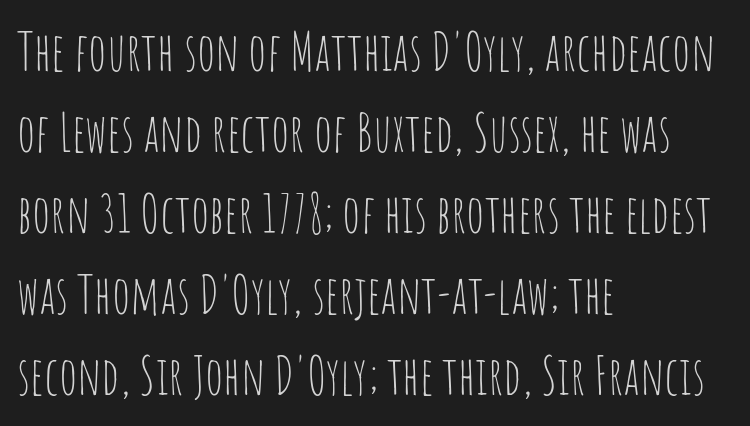
{"serif": "no", "italic": "no", "bold": "no", "weight": "thin", "width": "condensed", "stroke_contrast": "low", "x_height": "large", "monospaced": "no", "underline": "no", "align": "left", "line_spacing": "normal", "line_spacing_ratio": 1.53, "letter_spacing": "normal", "letter_spacing_em": 0.0, "glyph_px": 53}
